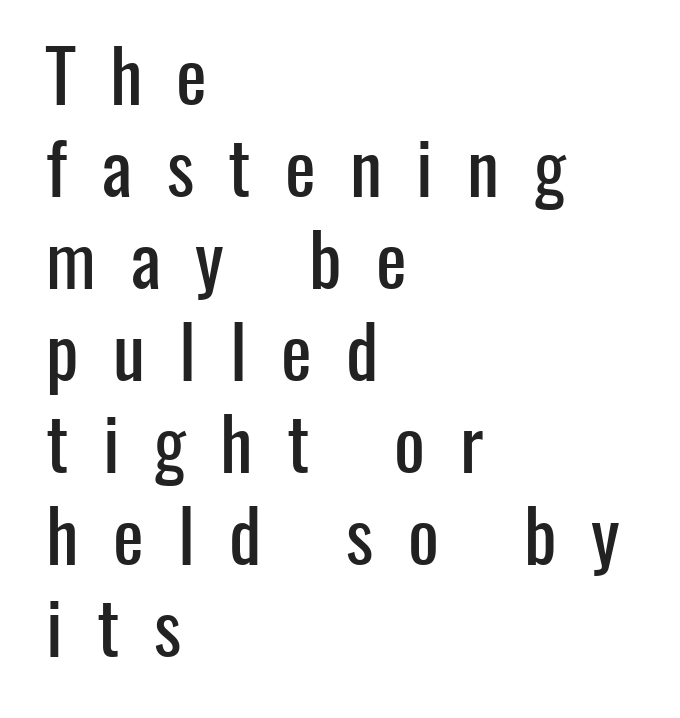
Q: Is the text italic (slanted)? A: No, it is upright.
Q: Is the typeface a serif or a sans-serif typeface? A: Sans-serif.
Q: Is the text underlined? A: No.
Q: How is the paragraph aligned? A: Left-aligned.
Q: Is the spacing between letters normal or unusually wide? A: Unusually wide.
Q: Is the spacing between lines tight, normal or loose? A: Normal.
Q: Width (condensed, normal, or wide)? A: Condensed.
Q: Stroke contrast? A: Low.
Q: x-height? A: Medium.
Q: Monospaced? A: No.
